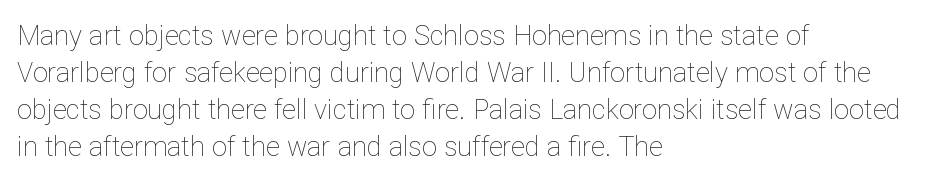
The image shows 27 px text type, upright; set left-aligned, normal line spacing (1.37x), normal letter spacing, not underlined.
